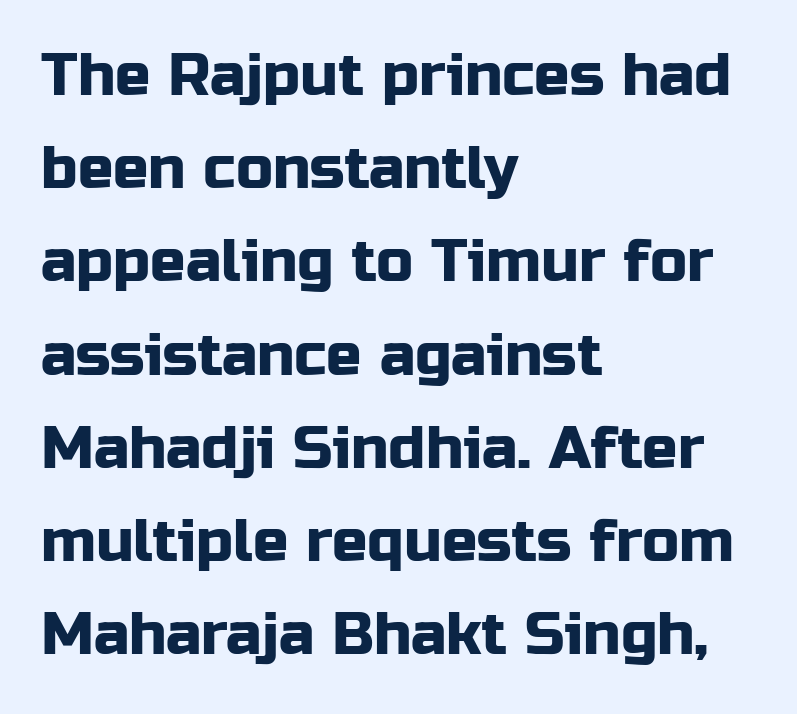
The image shows 59 px sans-serif type, upright; set left-aligned, normal line spacing (1.58x), normal letter spacing, not underlined; low stroke contrast and a medium x-height.
